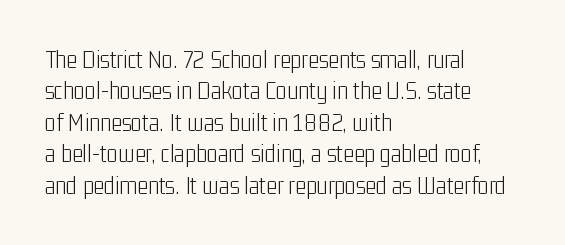
{"italic": "no", "bold": "no", "underline": "no", "align": "left", "line_spacing_ratio": 1.21, "letter_spacing": "normal", "letter_spacing_em": 0.0, "glyph_px": 26}
